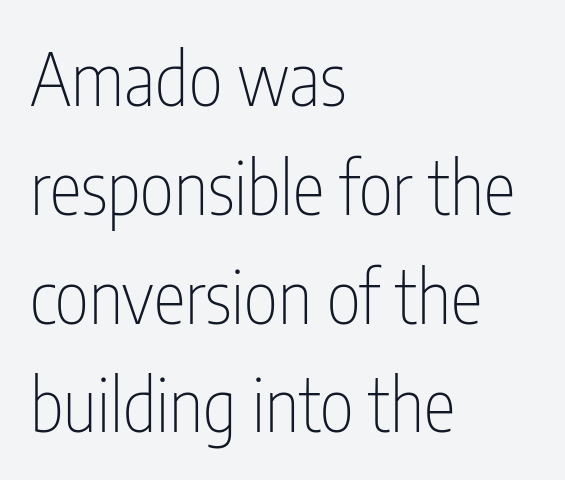
Q: Is the text bold? A: No.
Q: Is the text italic (slanted)? A: No, it is upright.
Q: Is the typeface a serif or a sans-serif typeface? A: Sans-serif.
Q: Is the text underlined? A: No.
Q: How is the paragraph aligned? A: Left-aligned.
Q: Is the spacing between letters normal or unusually wide? A: Normal.
Q: Is the spacing between lines tight, normal or loose? A: Normal.
Q: Width (condensed, normal, or wide)? A: Condensed.
Q: Stroke contrast? A: Low.
Q: x-height? A: Medium.
Q: Monospaced? A: No.
